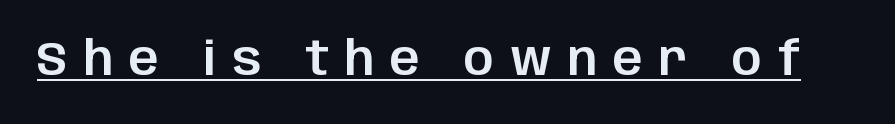
You could not count columns in this text — the font is proportionally spaced. Are there feet on the stems? There aren't — it's a sans. This sample carries an underscore along the baseline area. Ascenders rise straight up at ninety degrees. The passage shown has open, widely tracked lettering throughout.
